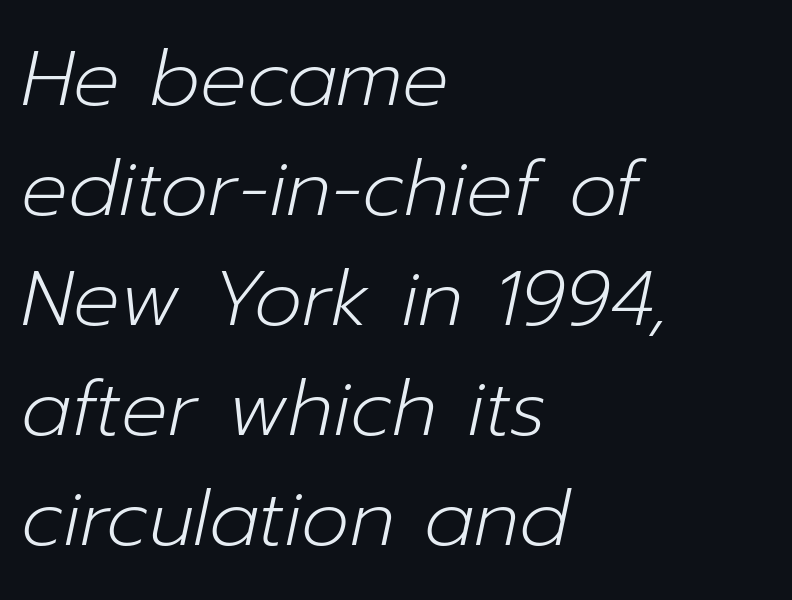
Is the block centered? No — it sits flush against the left margin. Note the varied advance widths — an 'i' is clearly narrower than an 'm'. Posture: slanted. Look at the tracking — it's just the regular setting, nothing added. Stems here are at most as thick as an everyday book face.
